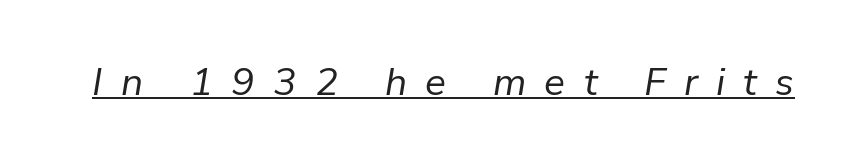
The image shows 39 px regular-weight type, italic (leaning right); set unusually wide letter spacing (+0.47 em), underlined; low stroke contrast and a medium x-height.
